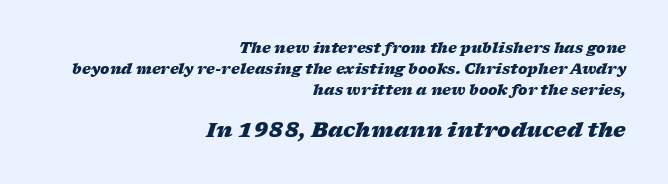
The image shows 20 px bold type, italic (leaning right); set right-aligned, normal line spacing (1.5x), normal letter spacing, not underlined; the second (bottom) block is 1.43x larger.
